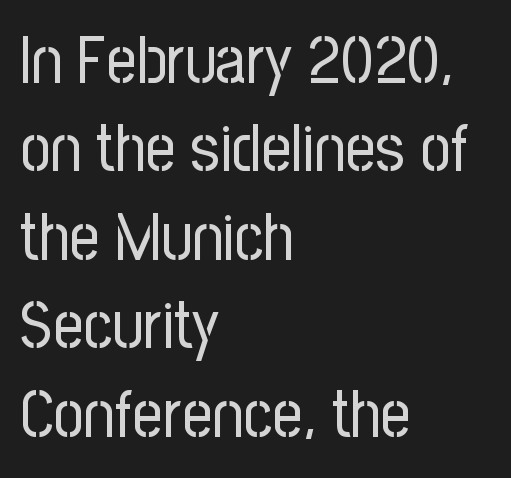
Q: Is the text bold? A: No.
Q: Is the text italic (slanted)? A: No, it is upright.
Q: Is the typeface a serif or a sans-serif typeface? A: Sans-serif.
Q: Is the text underlined? A: No.
Q: How is the paragraph aligned? A: Left-aligned.
Q: Is the spacing between letters normal or unusually wide? A: Normal.
Q: Is the spacing between lines tight, normal or loose? A: Normal.
Q: Width (condensed, normal, or wide)? A: Condensed.
Q: Stroke contrast? A: Low.
Q: x-height? A: Medium.
Q: Monospaced? A: No.
